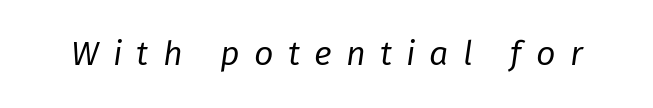
{"italic": "yes", "lean": "right", "slant_degrees": 8, "bold": "no", "weight": "regular", "width": "normal", "stroke_contrast": "low", "x_height": "medium", "monospaced": "no", "underline": "no", "letter_spacing": "wide", "letter_spacing_em": 0.42, "glyph_px": 34}
